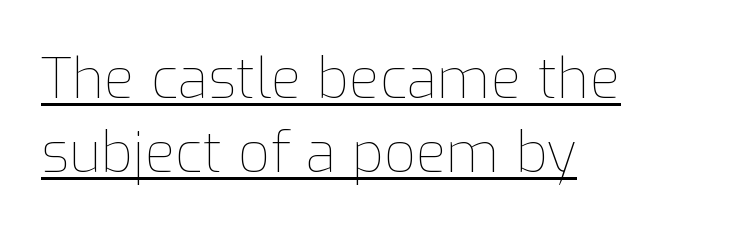
The image shows 56 px thin type, upright; set left-aligned, normal line spacing (1.33x), normal letter spacing, underlined; low stroke contrast and a medium x-height.
